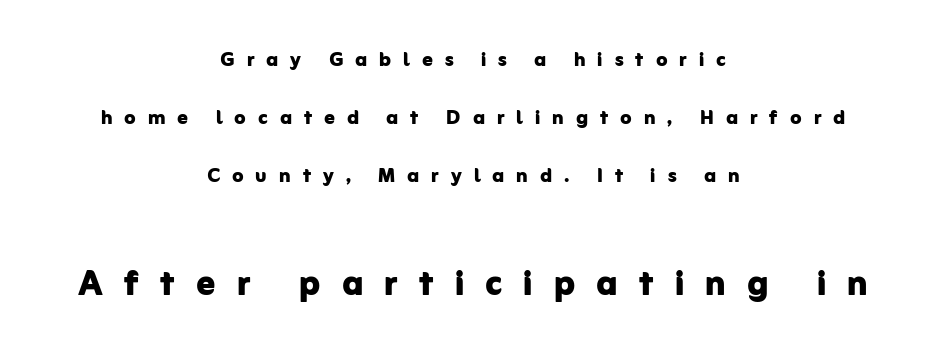
{"serif": "no", "italic": "no", "bold": "yes", "weight": "bold", "width": "normal", "stroke_contrast": "low", "x_height": "medium", "monospaced": "no", "underline": "no", "align": "center", "line_spacing": "loose", "line_spacing_ratio": 2.23, "letter_spacing": "wide", "letter_spacing_em": 0.46, "larger_block": "second", "size_ratio": 1.77, "glyph_px": 46}
